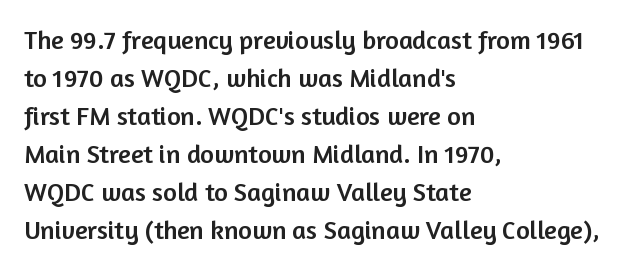
Q: Is the text italic (slanted)? A: No, it is upright.
Q: Is the text underlined? A: No.
Q: How is the paragraph aligned? A: Left-aligned.
Q: Is the spacing between letters normal or unusually wide? A: Normal.
Q: Is the spacing between lines tight, normal or loose? A: Normal.
